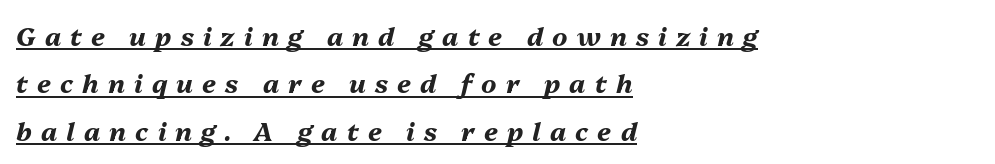
Q: Is the text bold? A: Yes.
Q: Is the text italic (slanted)? A: Yes, it leans right by about 13 degrees.
Q: Is the text underlined? A: Yes.
Q: How is the paragraph aligned? A: Left-aligned.
Q: Is the spacing between letters normal or unusually wide? A: Unusually wide.
